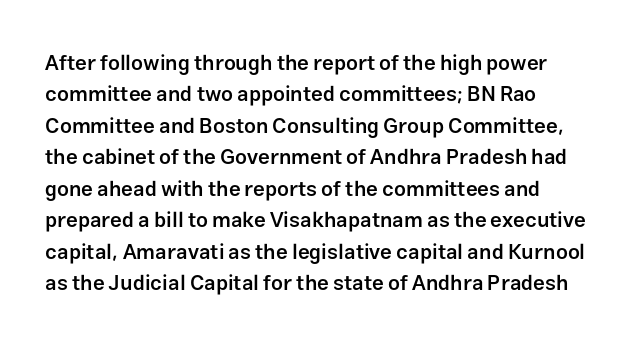
Characters remain perfectly vertical along every line. Strokes here are thickened, but only to semibold level. The passage shown stacks its lines at a standard gap. Words float on clear page, feet unadorned.
